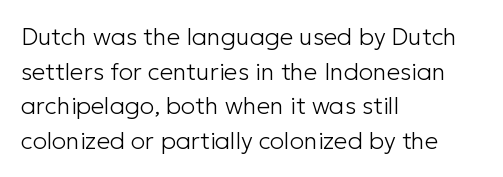
The image shows 24 px text type, upright; set left-aligned, normal line spacing (1.44x), normal letter spacing, not underlined.
